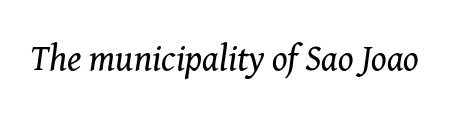
Q: Is the text bold? A: No.
Q: Is the text italic (slanted)? A: Yes, it leans right by about 8 degrees.
Q: Is the typeface a serif or a sans-serif typeface? A: Serif.
Q: Is the text underlined? A: No.
Q: Is the spacing between letters normal or unusually wide? A: Normal.
Q: Width (condensed, normal, or wide)? A: Normal.
Q: Stroke contrast? A: Medium.
Q: x-height? A: Medium.
Q: Monospaced? A: No.
